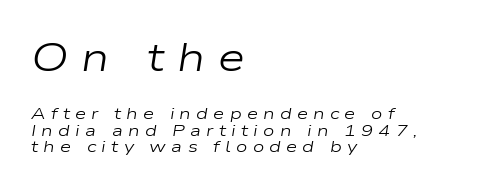
The image shows 39 px regular-weight, wide type, italic (leaning right); set left-aligned, tight line spacing (1.03x), unusually wide letter spacing (+0.33 em), not underlined; the first (top) block is 2.44x larger; low stroke contrast and a medium x-height.
